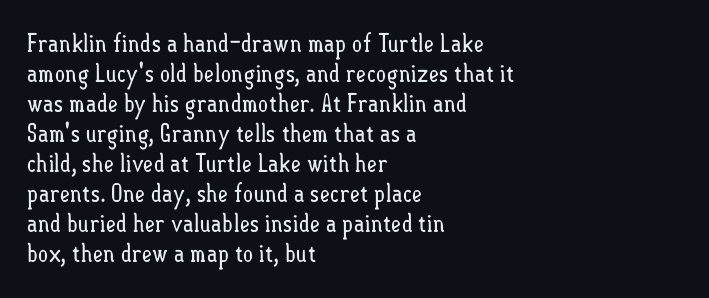
{"italic": "no", "bold": "no", "underline": "no", "align": "left", "line_spacing_ratio": 1.2, "letter_spacing": "normal", "letter_spacing_em": 0.0, "glyph_px": 25}
